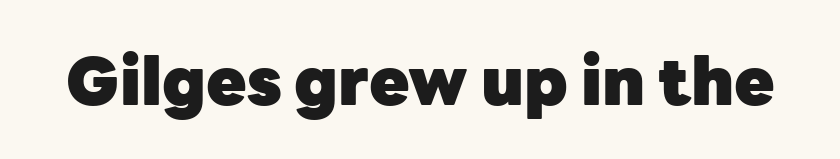
The image shows 66 px heavy sans-serif type, upright; set normal letter spacing, not underlined; low stroke contrast and a medium x-height.
